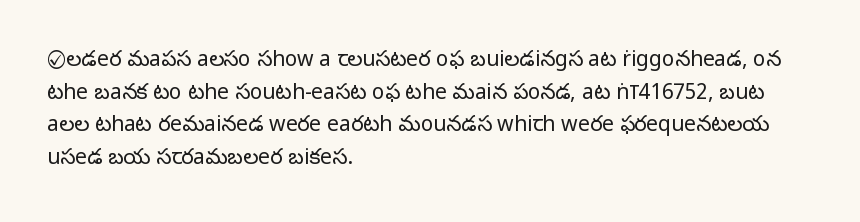
The axis of the letterforms is exactly vertical. Here the glyphs are tracked normally, forming tight word shapes. Descenders hang freely into open space. Line beginnings align vertically; line endings do not. The rows are spaced the way most documents space them.
